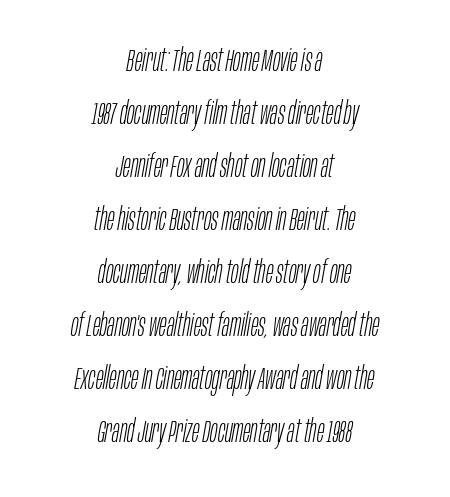
The words here are not underlined. Is the stroke heavy? The answer is a plain regular-or-lighter. Proportional: the letters do not fall into vertical columns. Caption: standard tracking, unaltered. This rendering uses center alignment, leaving both contours irregular but symmetric. There's an unmistakable incline to the writing here.
